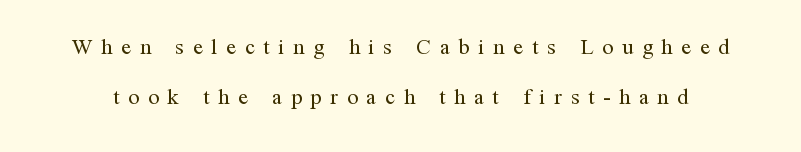
{"italic": "no", "bold": "no", "underline": "no", "line_spacing": "loose", "line_spacing_ratio": 2.27, "letter_spacing": "wide", "letter_spacing_em": 0.4, "glyph_px": 22}
